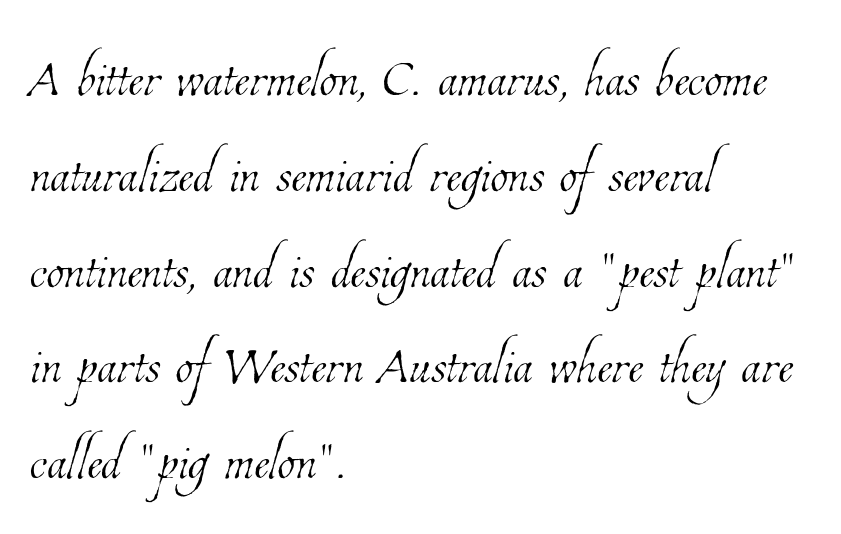
{"bold": "no", "weight": "thin", "width": "condensed", "stroke_contrast": "low", "x_height": "medium", "monospaced": "no", "underline": "no", "align": "left", "line_spacing": "normal", "line_spacing_ratio": 1.33, "letter_spacing": "normal", "letter_spacing_em": 0.0, "glyph_px": 72}
